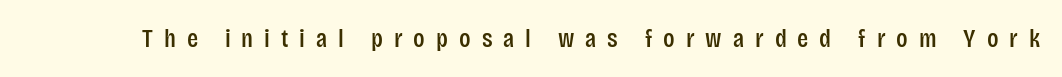
{"italic": "no", "underline": "no", "letter_spacing": "wide", "letter_spacing_em": 0.42, "glyph_px": 26}
